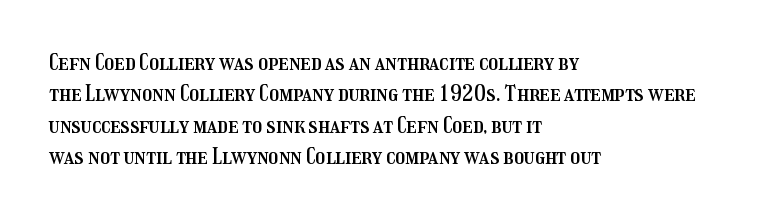
Quick note: underline off. Interline gaps are of average width in this sample. Notice how the stems are strictly vertical — no italics here. How are the letters spaced? Ordinarily, with no added tracking. The lines are quadded left.
